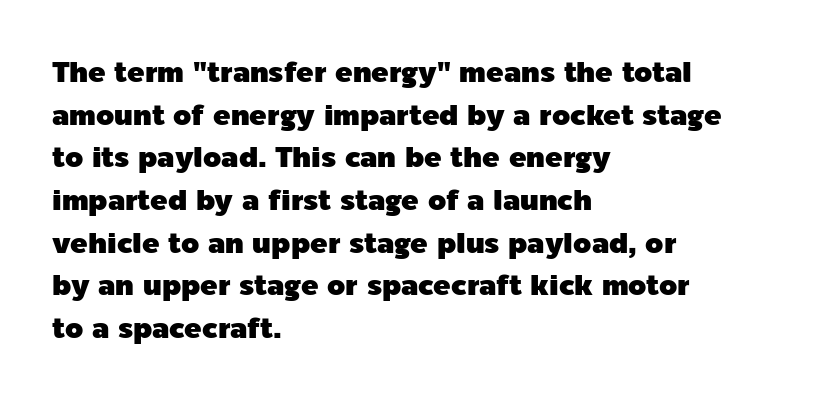
No word sits above an underline. These lines sit exactly where default settings would place them. These lines are rendered in a variable-pitch font. How are the letters spaced? Ordinarily, with no added tracking. Horizontal alignment here is leftward, the default for most running prose.
